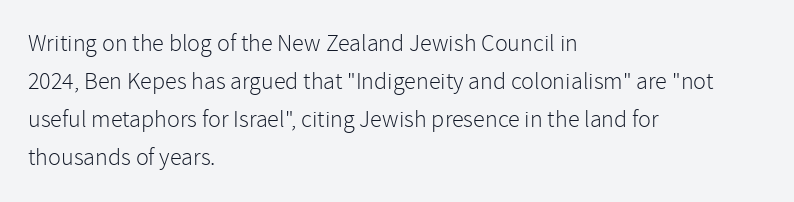
{"italic": "no", "bold": "no", "underline": "no", "align": "left", "line_spacing": "normal", "line_spacing_ratio": 1.59, "letter_spacing": "normal", "letter_spacing_em": 0.0, "glyph_px": 24}
